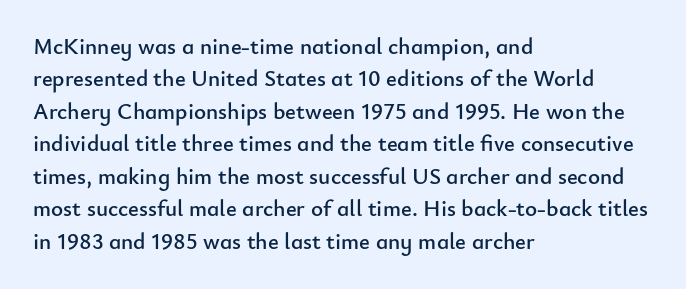
Q: Is the text italic (slanted)? A: No, it is upright.
Q: Is the text underlined? A: No.
Q: How is the paragraph aligned? A: Left-aligned.
Q: Is the spacing between letters normal or unusually wide? A: Normal.
Q: Is the spacing between lines tight, normal or loose? A: Normal.
